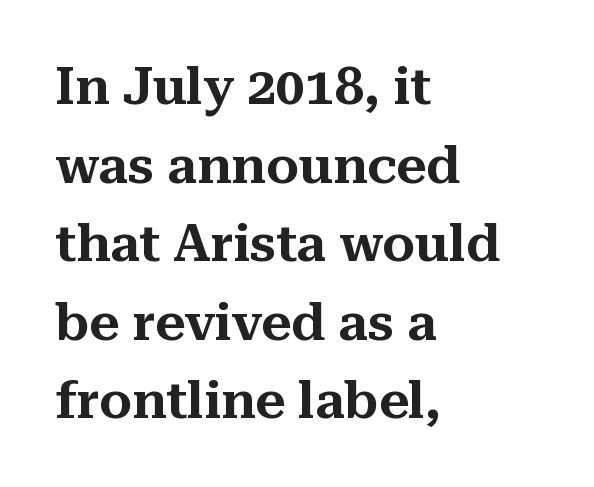
In terms of letterspacing, this is plain default setting. The vertical gap from one line to the next is medium. Underline: absent. Note the varied advance widths — an 'i' is clearly narrower than an 'm'. Regarding serifs, this sample has them. Posture: straight, roman, zero tilt.
